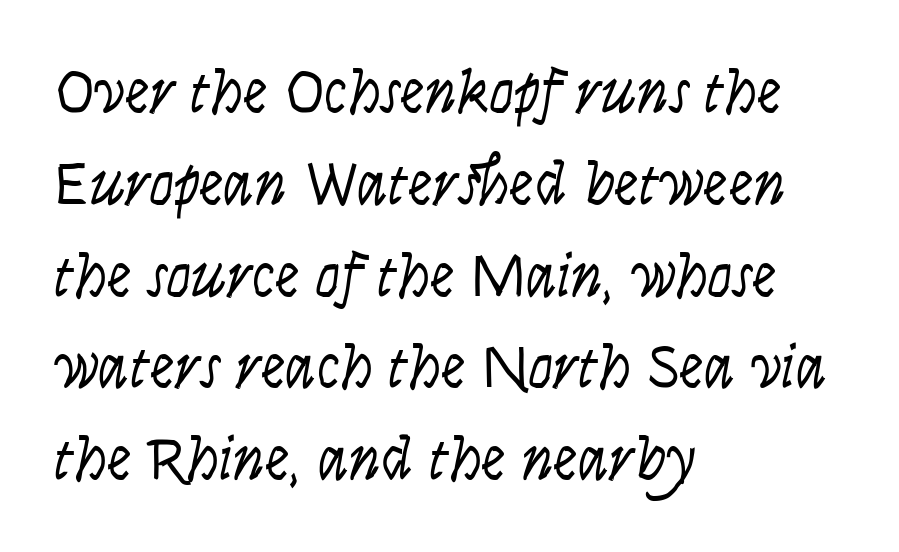
{"italic": "yes", "lean": "right", "slant_degrees": 9, "bold": "no", "weight": "light", "width": "condensed", "stroke_contrast": "low", "x_height": "large", "monospaced": "no", "underline": "no", "align": "left", "line_spacing": "normal", "line_spacing_ratio": 1.48, "letter_spacing": "normal", "letter_spacing_em": 0.0, "glyph_px": 62}
